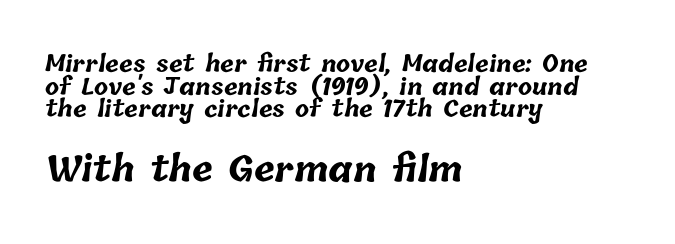
The image shows 35 px bold type; set left-aligned, tight line spacing (0.98x), normal letter spacing, not underlined; the second (bottom) block is 1.52x larger; low stroke contrast and a medium x-height.
